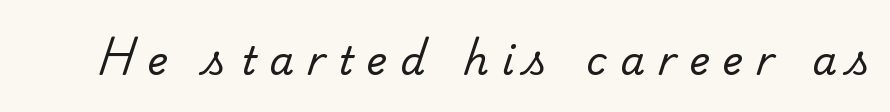
{"serif": "yes", "bold": "no", "weight": "regular", "width": "normal", "stroke_contrast": "low", "x_height": "small", "monospaced": "no", "underline": "no", "letter_spacing": "wide", "letter_spacing_em": 0.34, "glyph_px": 39}
